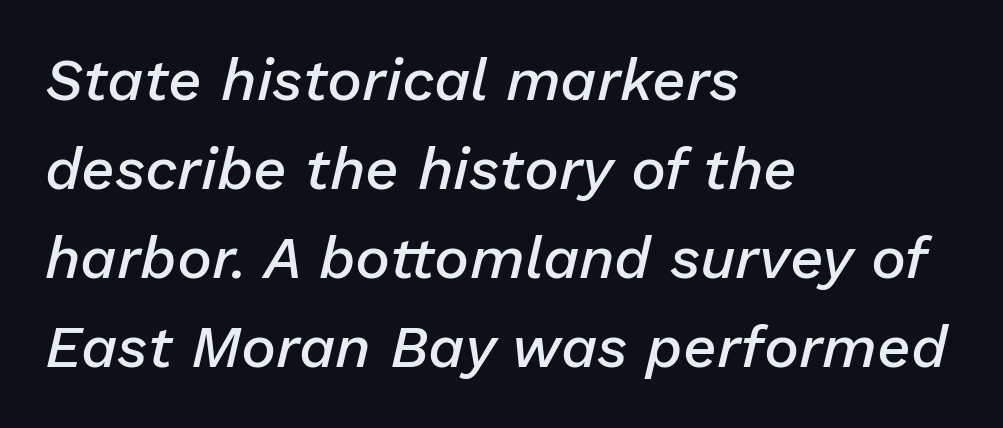
{"italic": "yes", "lean": "right", "slant_degrees": 13, "bold": "semi", "weight": "semibold", "width": "normal", "stroke_contrast": "low", "x_height": "medium", "monospaced": "no", "underline": "no", "align": "left", "line_spacing": "normal", "line_spacing_ratio": 1.51, "letter_spacing": "normal", "letter_spacing_em": 0.0, "glyph_px": 59}
